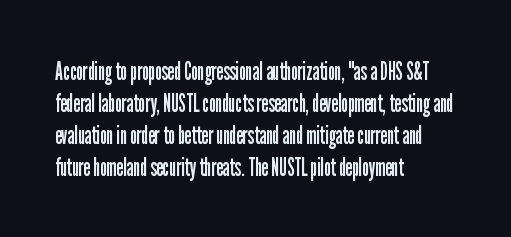
Q: Is the text bold? A: No.
Q: Is the text italic (slanted)? A: No, it is upright.
Q: Is the text underlined? A: No.
Q: How is the paragraph aligned? A: Left-aligned.
Q: Is the spacing between letters normal or unusually wide? A: Normal.
Q: Is the spacing between lines tight, normal or loose? A: Normal.
